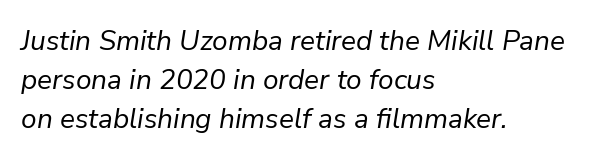
{"italic": "yes", "lean": "right", "slant_degrees": 9, "bold": "no", "weight": "regular", "width": "normal", "stroke_contrast": "low", "x_height": "medium", "monospaced": "no", "underline": "no", "align": "left", "line_spacing": "normal", "line_spacing_ratio": 1.39, "letter_spacing": "normal", "letter_spacing_em": 0.0, "glyph_px": 28}
